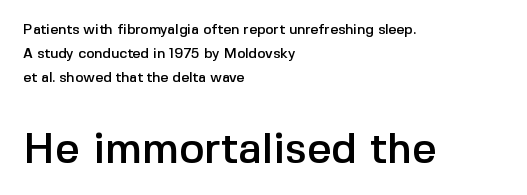
Look at the tracking — it's just the regular setting, nothing added. Honestly, there is no underline to notice here at all. A typesetter would call this proportional, since set widths differ per character. You get the small type first, then a jump to larger type. The text block is weighted toward the left margin, trailing off unevenly rightward.
